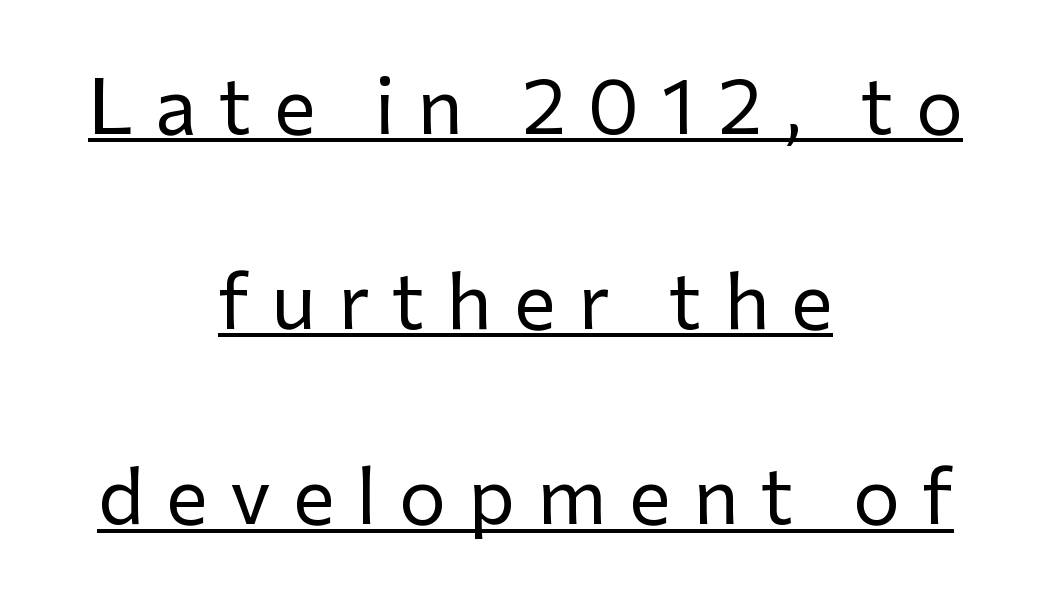
{"serif": "no", "italic": "no", "bold": "no", "weight": "regular", "width": "normal", "stroke_contrast": "low", "x_height": "medium", "monospaced": "no", "underline": "yes", "align": "center", "line_spacing": "loose", "line_spacing_ratio": 2.47, "letter_spacing": "wide", "letter_spacing_em": 0.28, "glyph_px": 79}
